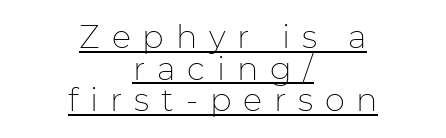
The image shows 32 px thin sans-serif type, upright; set centered, tight line spacing (0.99x), unusually wide letter spacing (+0.37 em), underlined; low stroke contrast and a medium x-height.
